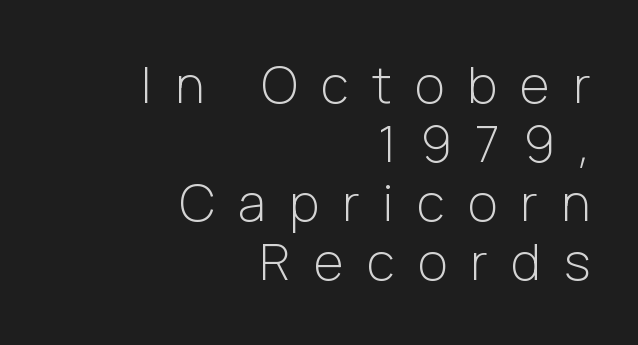
Q: Is the text bold? A: No.
Q: Is the text italic (slanted)? A: No, it is upright.
Q: Is the typeface a serif or a sans-serif typeface? A: Sans-serif.
Q: Is the text underlined? A: No.
Q: How is the paragraph aligned? A: Right-aligned.
Q: Is the spacing between letters normal or unusually wide? A: Unusually wide.
Q: Width (condensed, normal, or wide)? A: Normal.
Q: Stroke contrast? A: Low.
Q: x-height? A: Medium.
Q: Monospaced? A: No.
